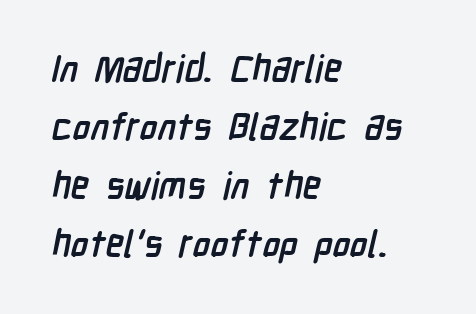
The image shows 37 px semibold, condensed sans-serif type; set left-aligned, normal line spacing (1.58x), normal letter spacing, not underlined; low stroke contrast and a medium x-height.
